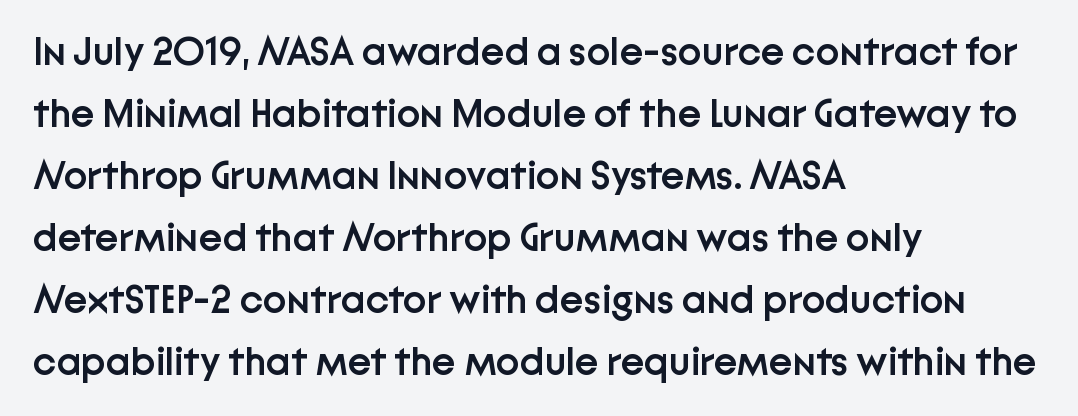
The image shows 40 px semibold sans-serif type, upright; set left-aligned, normal line spacing (1.55x), normal letter spacing, not underlined; low stroke contrast and a medium x-height.
